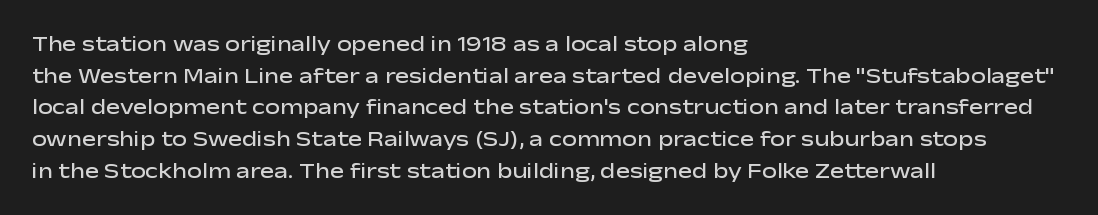
The image shows 21 px text type, upright; set left-aligned, normal line spacing (1.51x), normal letter spacing, not underlined.
